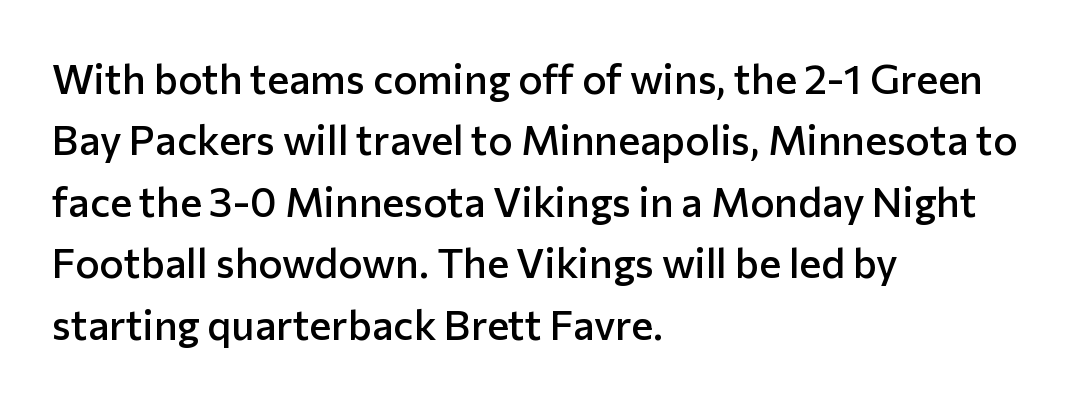
The image shows 41 px semibold sans-serif type, upright; set left-aligned, normal line spacing (1.5x), normal letter spacing, not underlined; low stroke contrast and a medium x-height.
